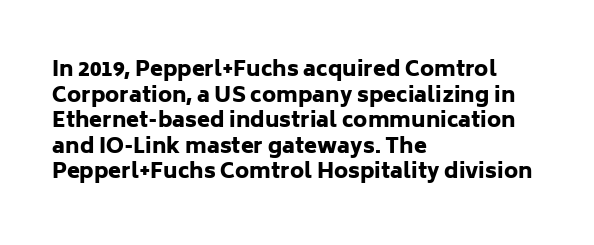
Is there any slant? The stems are plumb. The zone under the glyphs is completely vacant. Caption: bold face, heavy strokes. Each word holds together tightly as a unit, with standard inter-letter gaps. Does the copy run flush right? No — it runs flush left.
